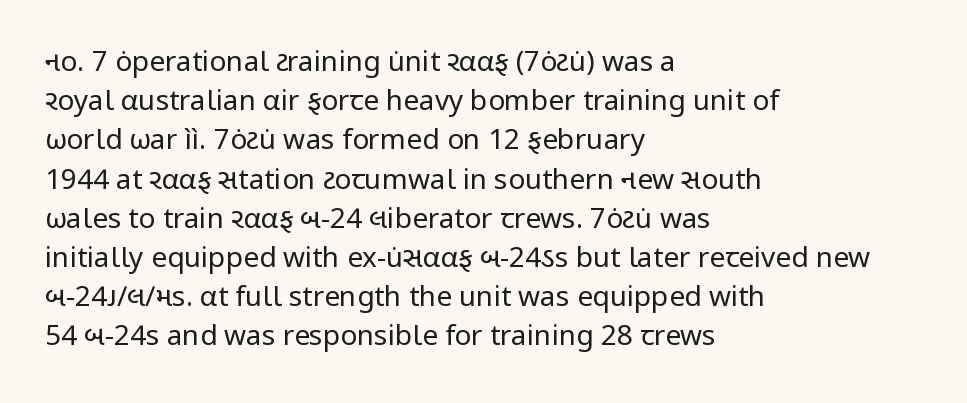
The image shows 28 px regular-weight sans-serif type, upright; set left-aligned, normal line spacing (1.4x), normal letter spacing, not underlined; low stroke contrast and a medium x-height.
